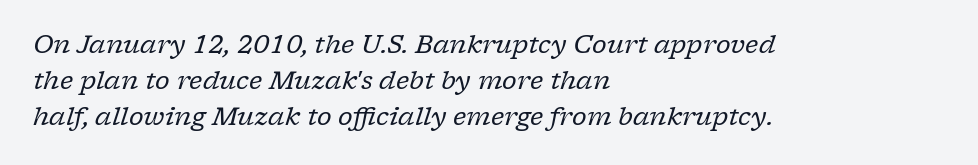
The image shows 25 px text type, italic (leaning right); set left-aligned, normal line spacing (1.45x), normal letter spacing, not underlined.
